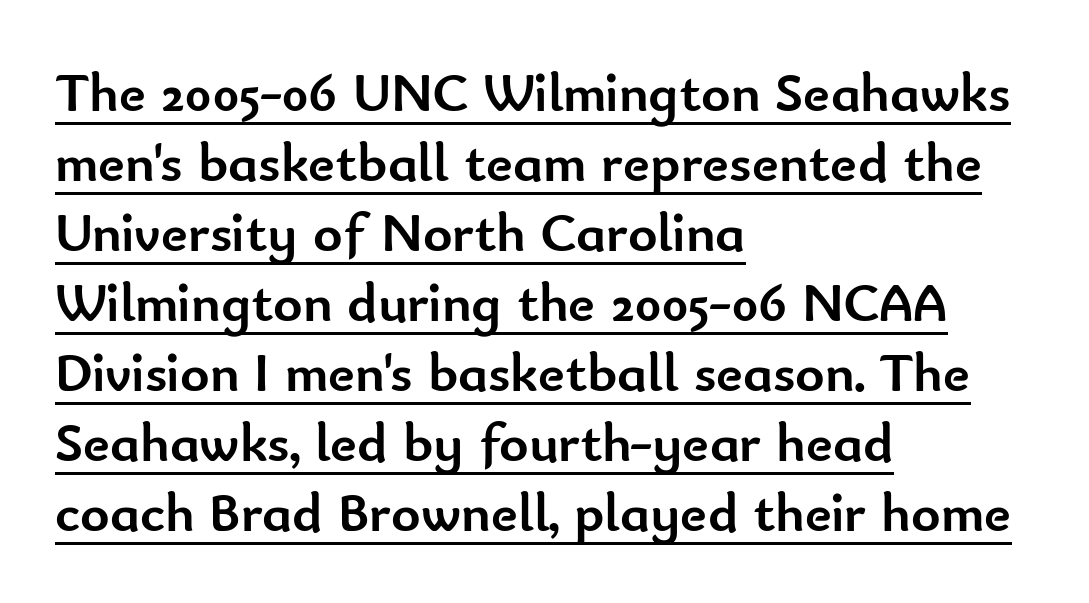
The image shows 56 px semibold sans-serif type, upright; set left-aligned, normal line spacing (1.25x), normal letter spacing, underlined; low stroke contrast and a small x-height.
